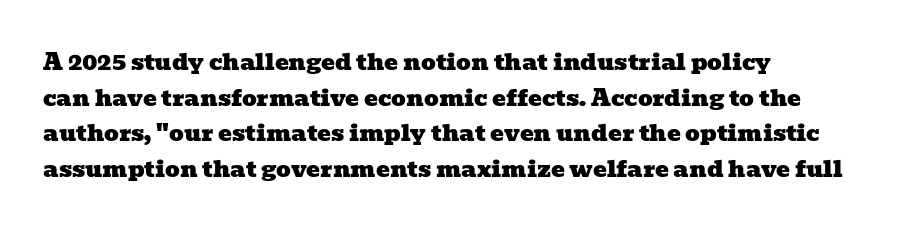
{"underline": "no", "align": "left", "line_spacing": "normal", "line_spacing_ratio": 1.55, "letter_spacing": "normal", "letter_spacing_em": 0.0, "glyph_px": 23}
